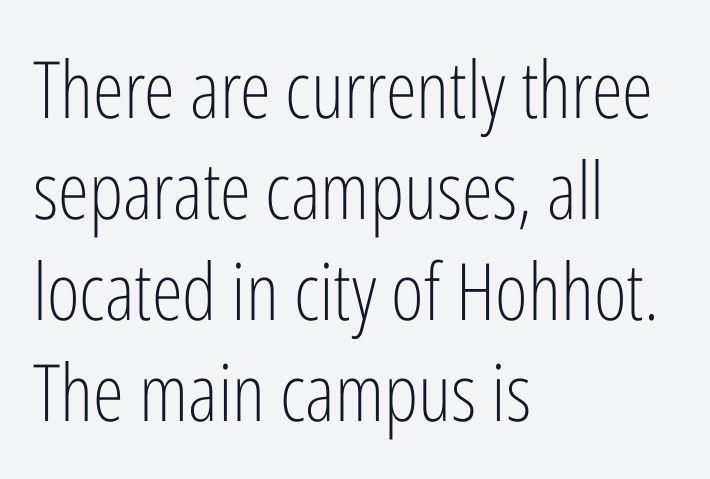
{"serif": "no", "italic": "no", "bold": "no", "weight": "light", "width": "condensed", "stroke_contrast": "low", "x_height": "medium", "monospaced": "no", "underline": "no", "align": "left", "line_spacing": "normal", "line_spacing_ratio": 1.28, "letter_spacing": "normal", "letter_spacing_em": 0.0, "glyph_px": 79}
